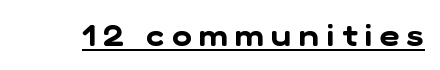
The image shows 30 px sans-serif type; set unusually wide letter spacing (+0.26 em), underlined; low stroke contrast and a medium x-height.
